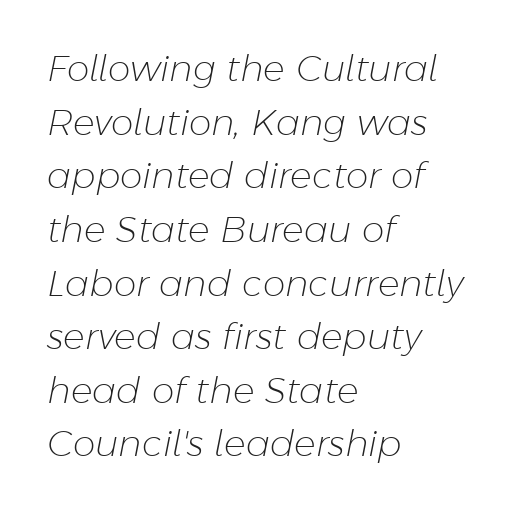
Q: Is the text bold? A: No.
Q: Is the text italic (slanted)? A: Yes, it leans right by about 11 degrees.
Q: Is the text underlined? A: No.
Q: How is the paragraph aligned? A: Left-aligned.
Q: Is the spacing between letters normal or unusually wide? A: Normal.
Q: Is the spacing between lines tight, normal or loose? A: Normal.
Q: Width (condensed, normal, or wide)? A: Normal.
Q: Stroke contrast? A: Low.
Q: x-height? A: Medium.
Q: Monospaced? A: No.
